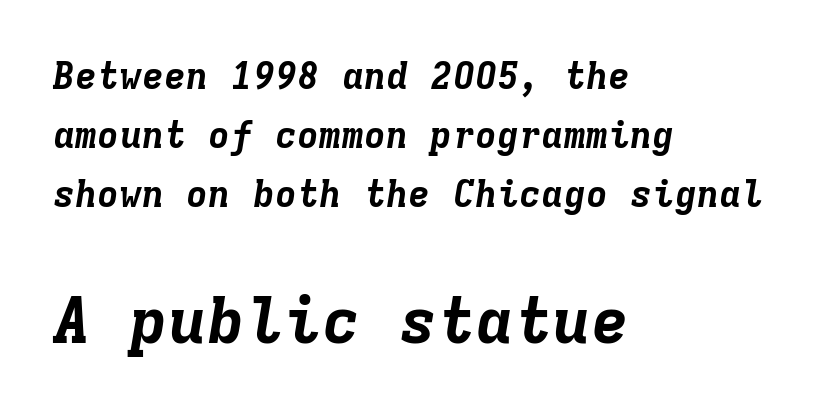
Does extra space separate the letters? No, they use regular spacing. Chunky letters — that's bold for sure. These lines sit exactly where default settings would place them. Note the uniform advance width — an 'i' takes as much space as an 'm'. Does the bottom block carry the larger type? Yes, it does. Nobody drew a line under any word here.
